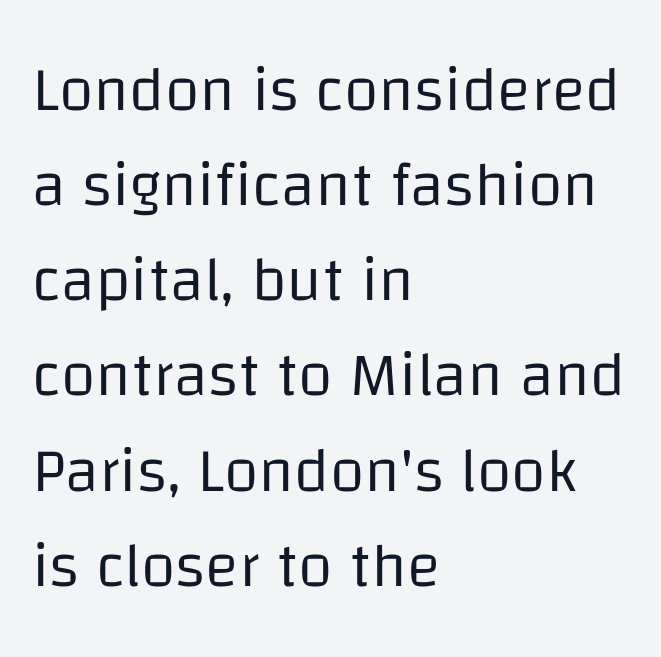
Stems here are at most as thick as an everyday book face. Note the varied advance widths — an 'i' is clearly narrower than an 'm'. Is there much room between lines? A standard amount, neither cramped nor airy. The glyphs are unaccompanied by any horizontal stroke below them. Note: no serifs on the glyphs.
